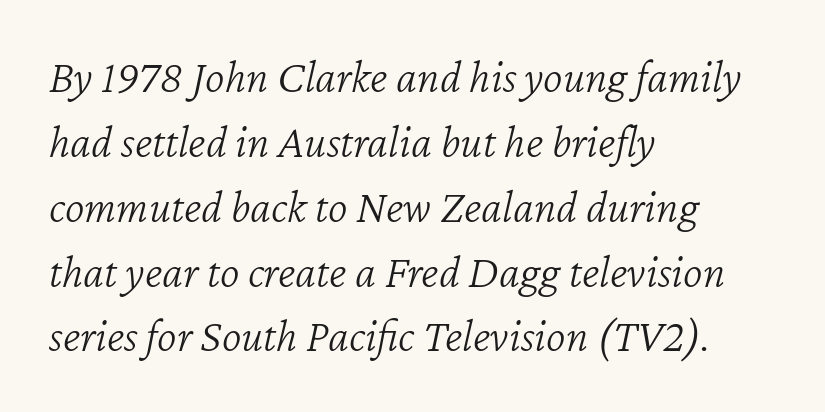
The image shows 47 px light type, italic (leaning right); set left-aligned, normal line spacing (1.38x), normal letter spacing, not underlined; low stroke contrast and a medium x-height.
